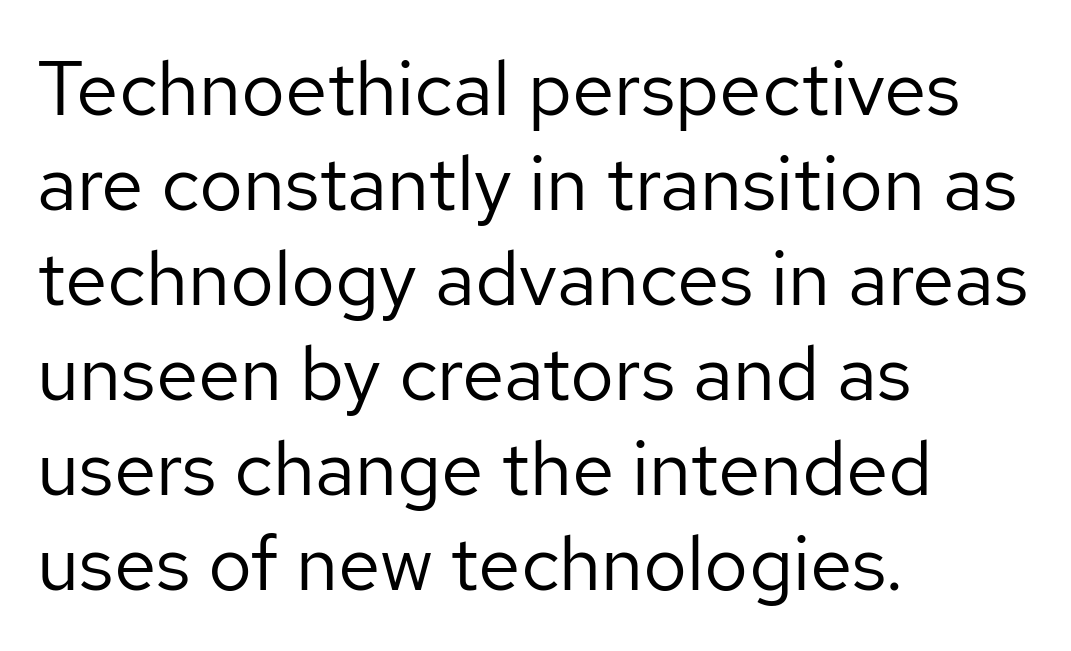
The image shows 76 px regular-weight sans-serif type, upright; set left-aligned, normal line spacing (1.25x), normal letter spacing, not underlined; low stroke contrast and a medium x-height.
